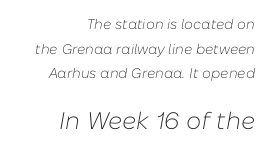
Q: Is the text bold? A: No.
Q: Is the text italic (slanted)? A: Yes, it leans right by about 10 degrees.
Q: Is the text underlined? A: No.
Q: How is the paragraph aligned? A: Right-aligned.
Q: Is the spacing between letters normal or unusually wide? A: Normal.
Q: Which block of text is set in a larger size, the first (top) or the second (bottom)? A: The second (bottom) one.
